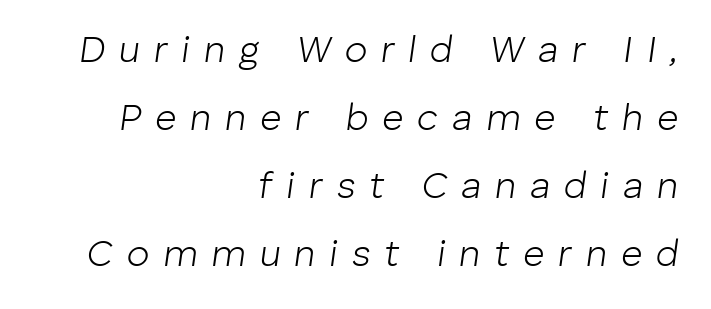
The image shows 37 px light type, italic (leaning right); set right-aligned, line spacing 1.84x, unusually wide letter spacing (+0.37 em), not underlined; low stroke contrast and a medium x-height.
